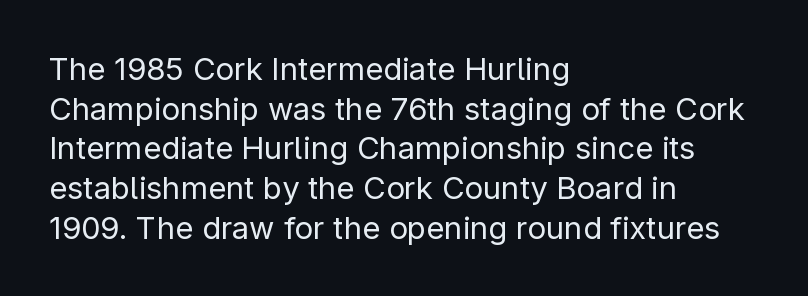
{"serif": "no", "italic": "no", "bold": "no", "weight": "regular", "width": "normal", "stroke_contrast": "low", "x_height": "medium", "monospaced": "no", "underline": "no", "align": "left", "line_spacing": "normal", "line_spacing_ratio": 1.28, "letter_spacing": "normal", "letter_spacing_em": 0.0, "glyph_px": 31}
